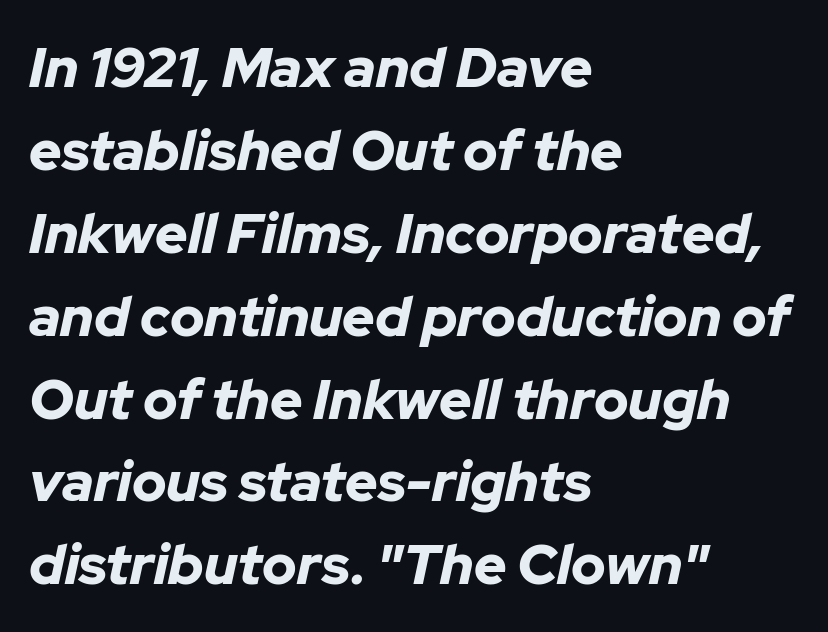
The passage is arranged the way most books set body copy — flush left. Type without underlining. The designer left line spacing at the default. If you drew a line through each stem, it would be angled. The characters look thick and weighty, a clear bold. Short note: letters normally spaced.
